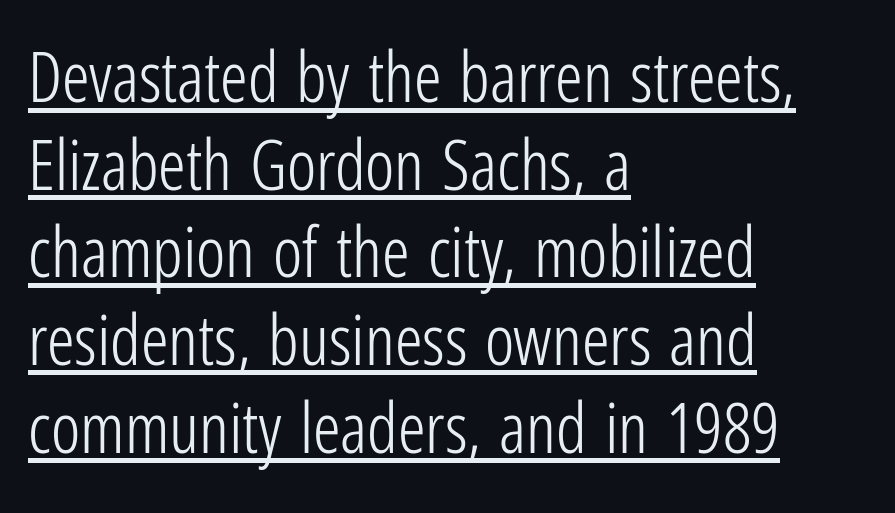
The image shows 69 px light, condensed sans-serif type, upright; set left-aligned, normal line spacing (1.27x), normal letter spacing, underlined; low stroke contrast and a medium x-height.
